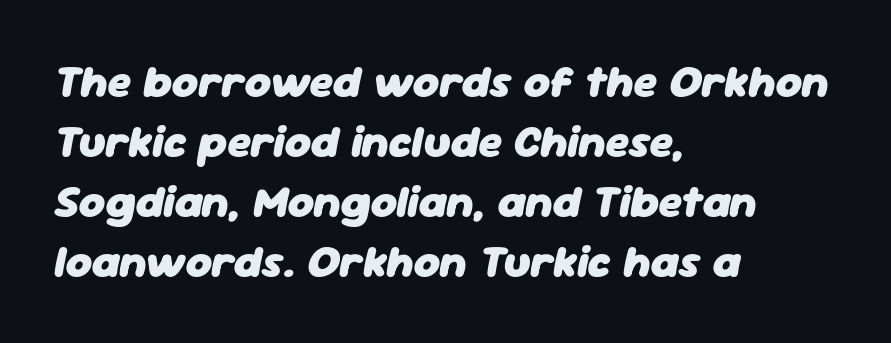
{"italic": "yes", "lean": "right", "slant_degrees": 11, "bold": "yes", "weight": "heavy", "width": "normal", "stroke_contrast": "low", "x_height": "medium", "monospaced": "no", "underline": "no", "align": "left", "line_spacing": "normal", "line_spacing_ratio": 1.33, "letter_spacing": "normal", "letter_spacing_em": 0.0, "glyph_px": 45}
